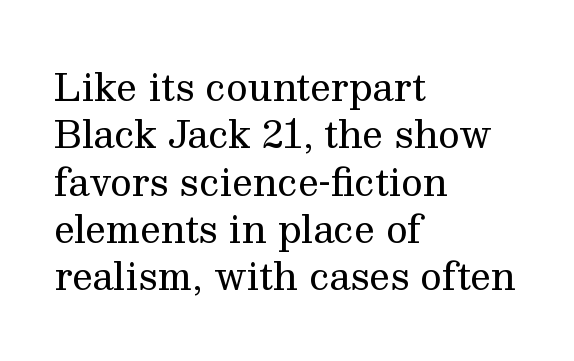
No word sits above an underline. Do the characters align in a grid? No, the font is proportional. The characters display serif detailing at their extremities. The passage shown has conventional tracking throughout. A typesetter would call this leading conventional body-copy spacing.
